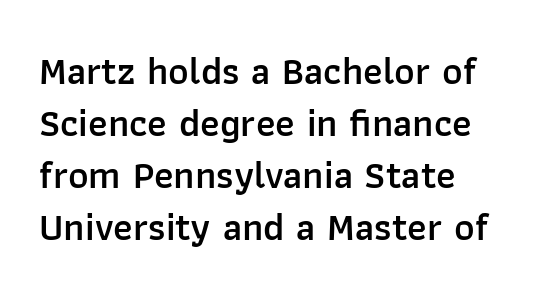
The image shows 39 px semibold sans-serif type, upright; set left-aligned, normal line spacing (1.33x), normal letter spacing, not underlined; low stroke contrast and a medium x-height.
